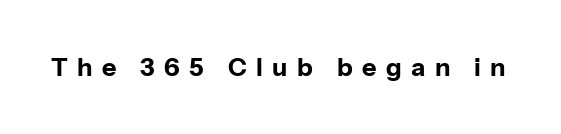
{"italic": "no", "bold": "yes", "underline": "no", "letter_spacing": "wide", "letter_spacing_em": 0.38, "glyph_px": 25}
